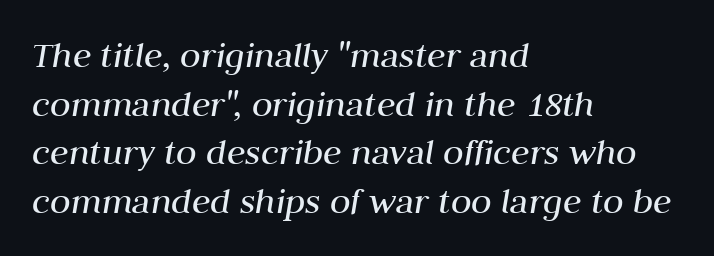
{"italic": "yes", "lean": "right", "slant_degrees": 10, "bold": "no", "weight": "regular", "width": "normal", "stroke_contrast": "medium", "x_height": "medium", "monospaced": "no", "underline": "no", "align": "left", "line_spacing": "normal", "line_spacing_ratio": 1.28, "letter_spacing": "normal", "letter_spacing_em": 0.0, "glyph_px": 38}
